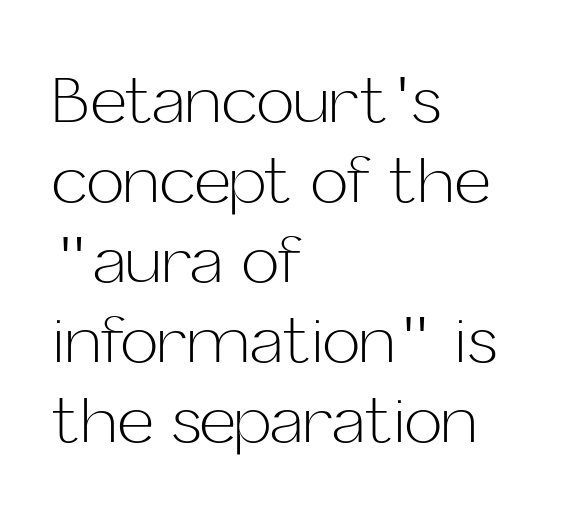
The image shows 63 px light sans-serif type, upright; set left-aligned, normal line spacing (1.27x), normal letter spacing, not underlined; low stroke contrast and a medium x-height.
